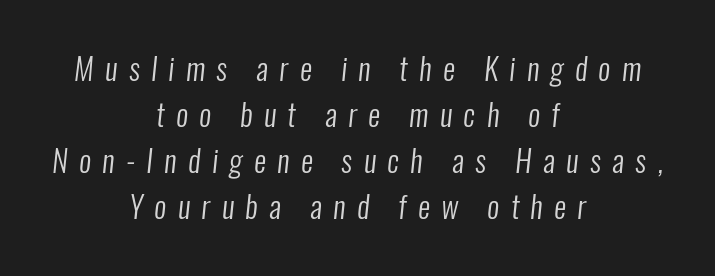
Reading down the block, each line starts at a different indent, mirrored at its end. No letter is thick-stroked: the sample isn't bold. Someone cranked the tracking dial way up on this one. Do the characters align in a grid? No, the font is proportional. Each row of text sits above clean, open space.
